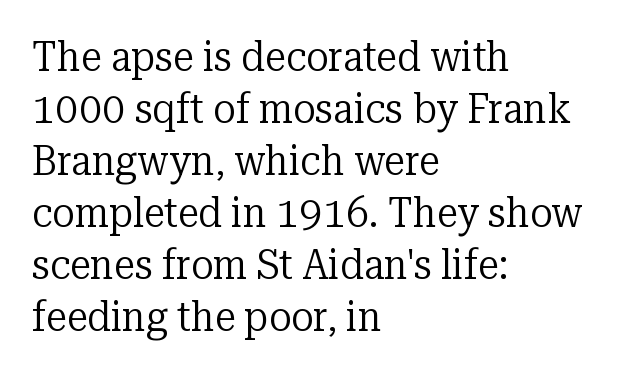
Q: Is the text bold? A: No.
Q: Is the text italic (slanted)? A: No, it is upright.
Q: Is the typeface a serif or a sans-serif typeface? A: Serif.
Q: Is the text underlined? A: No.
Q: How is the paragraph aligned? A: Left-aligned.
Q: Is the spacing between letters normal or unusually wide? A: Normal.
Q: Width (condensed, normal, or wide)? A: Normal.
Q: Stroke contrast? A: Low.
Q: x-height? A: Medium.
Q: Monospaced? A: No.
